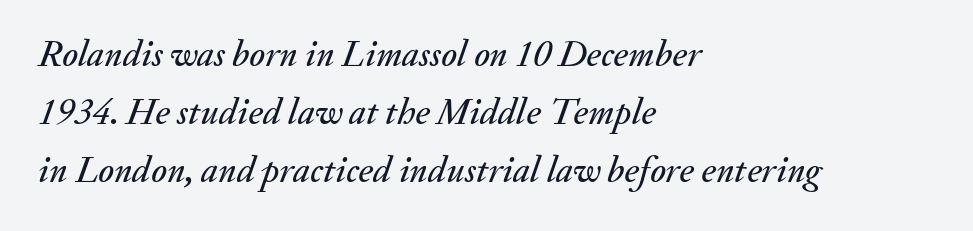
{"italic": "yes", "lean": "right", "slant_degrees": 20, "width": "normal", "stroke_contrast": "medium", "x_height": "small", "monospaced": "no", "underline": "no", "align": "left", "line_spacing": "normal", "line_spacing_ratio": 1.57, "letter_spacing": "normal", "letter_spacing_em": 0.0, "glyph_px": 37}
